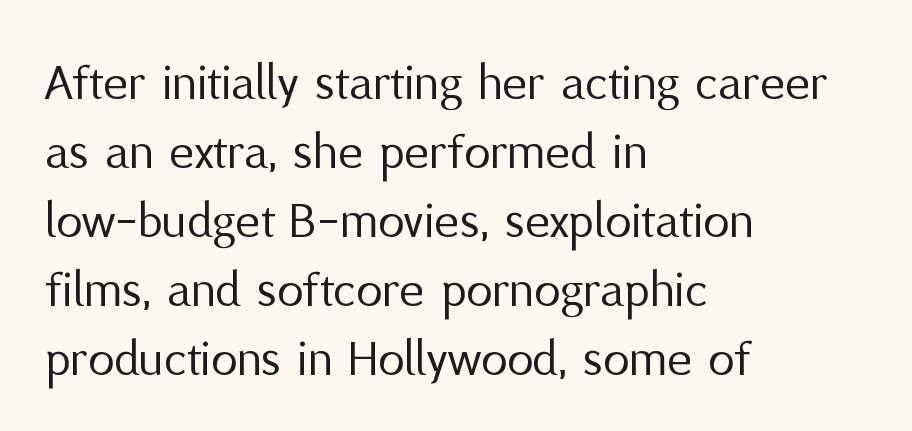
The image shows 53 px regular-weight sans-serif type, upright; set left-aligned, normal line spacing (1.3x), normal letter spacing, not underlined; medium stroke contrast and a medium x-height.
